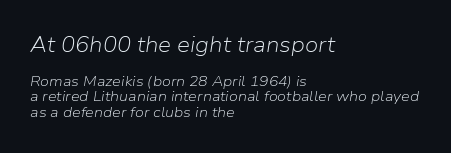
Stroke mass is kept to a normal reading level or below. Which of the two is more prominent by size? The first, at the top. These lines are set flush left with a ragged right edge. A typesetter would call this leading minimal, almost set solid. The letterforms sit shoulder to shoulder at normal distance. Rendered with sloped, italic letterforms.
